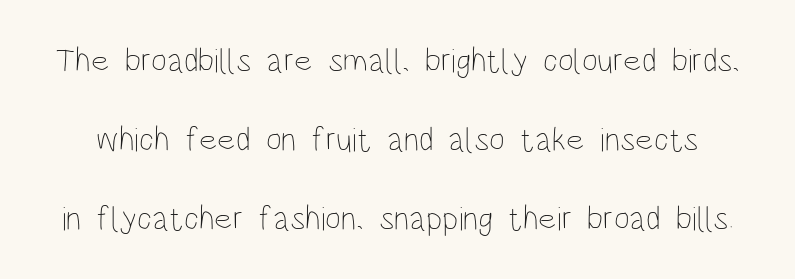
Q: Is the text bold? A: No.
Q: Is the text italic (slanted)? A: No, it is upright.
Q: Is the text underlined? A: No.
Q: Is the spacing between letters normal or unusually wide? A: Normal.
Q: Is the spacing between lines tight, normal or loose? A: Loose.
Q: Width (condensed, normal, or wide)? A: Condensed.
Q: Stroke contrast? A: Low.
Q: x-height? A: Large.
Q: Monospaced? A: No.
